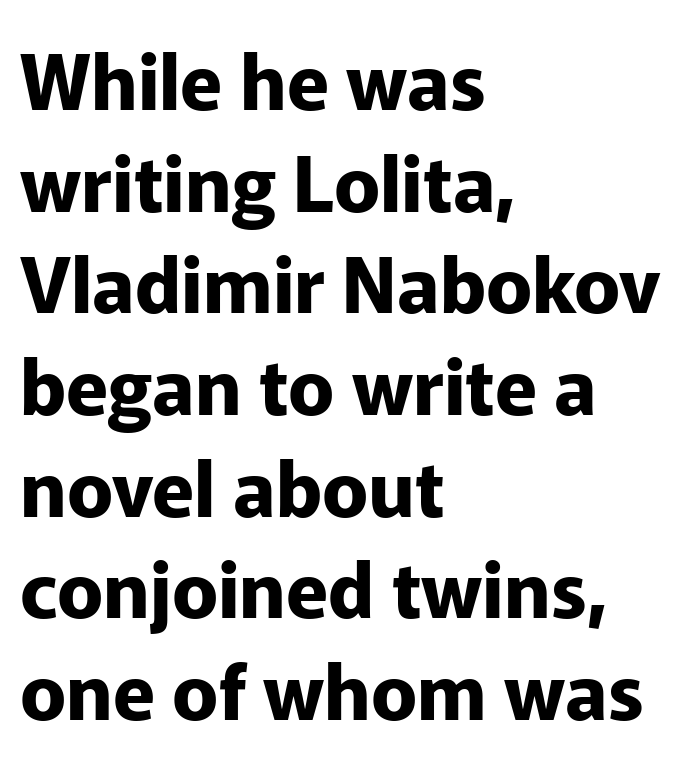
These lines stack with their left ends in a neat column. Quick note: not italic, upright. The rendering shows plain stroke endings on the letterforms — a sans-serif design. The rendering uses natural spacing where letterforms have individual widths. If you measured baseline to baseline, you'd find a middling distance.
